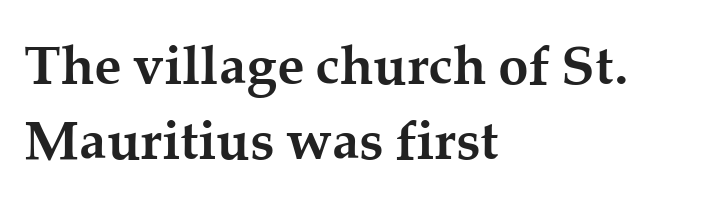
Q: Is the text bold? A: Yes.
Q: Is the text italic (slanted)? A: No, it is upright.
Q: Is the typeface a serif or a sans-serif typeface? A: Serif.
Q: Is the text underlined? A: No.
Q: How is the paragraph aligned? A: Left-aligned.
Q: Is the spacing between letters normal or unusually wide? A: Normal.
Q: Is the spacing between lines tight, normal or loose? A: Normal.
Q: Width (condensed, normal, or wide)? A: Normal.
Q: Stroke contrast? A: Medium.
Q: x-height? A: Medium.
Q: Monospaced? A: No.
